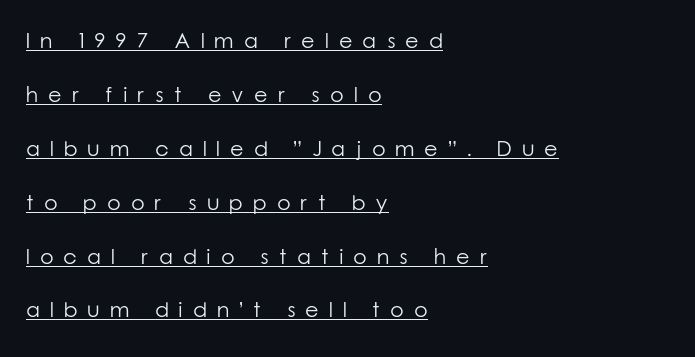
The gaps between neighbouring characters are conspicuously large. Compared with a typical body face, this is equally light or lighter still. Layout note: lines flush left. Leading is clearly above the norm, producing a sparse column. Decoration check: the copy is underlined.
